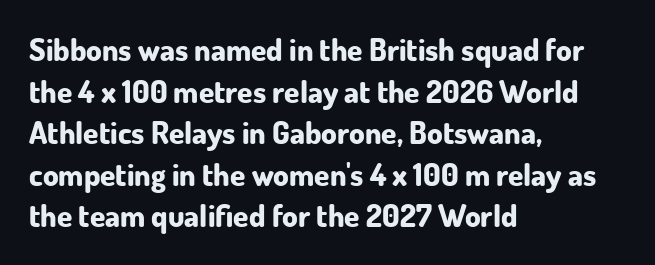
The rendering uses a bold face; every stroke is thick and dark. Spacing verdict: proportional, widths tailored to each character. The designer went with a sans here, leaving each stem footless. A typesetter would mark this as roman, not italic.
